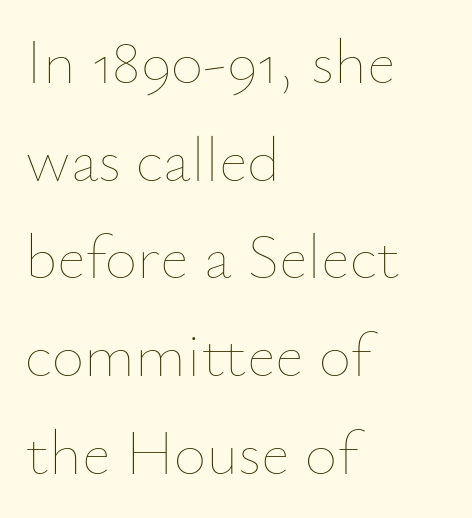
The image shows 63 px thin type, upright; set left-aligned, normal line spacing (1.55x), normal letter spacing, not underlined; low stroke contrast and a small x-height.
